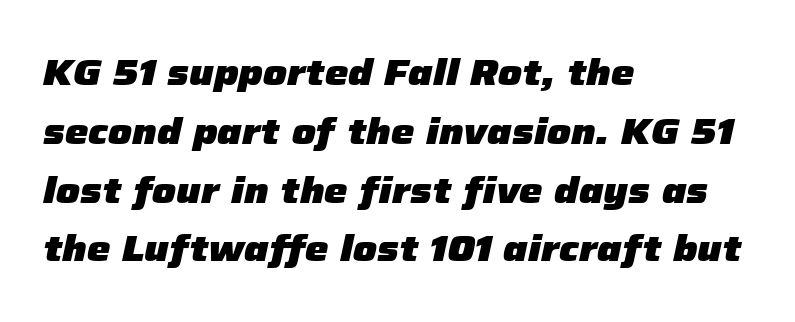
The image shows 37 px heavy type, italic (leaning right); set left-aligned, normal line spacing (1.59x), normal letter spacing, not underlined; low stroke contrast and a medium x-height.
